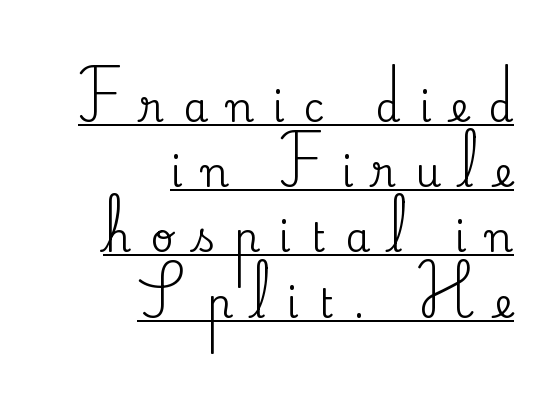
{"serif": "yes", "italic": "no", "width": "normal", "stroke_contrast": "medium", "x_height": "small", "monospaced": "no", "underline": "yes", "align": "right", "line_spacing": "normal", "line_spacing_ratio": 1.63, "letter_spacing": "wide", "letter_spacing_em": 0.48, "glyph_px": 40}
